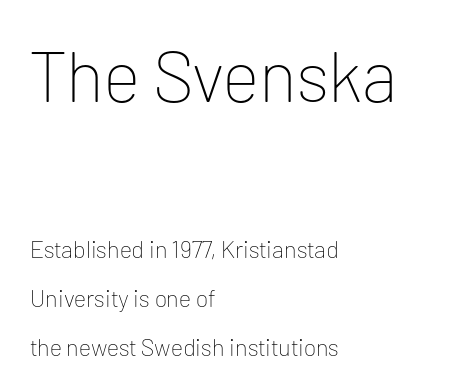
The image shows 72 px thin sans-serif type, upright; set left-aligned, loose line spacing (2.04x), normal letter spacing, not underlined; the first (top) block is 3.0x larger; low stroke contrast and a medium x-height.
